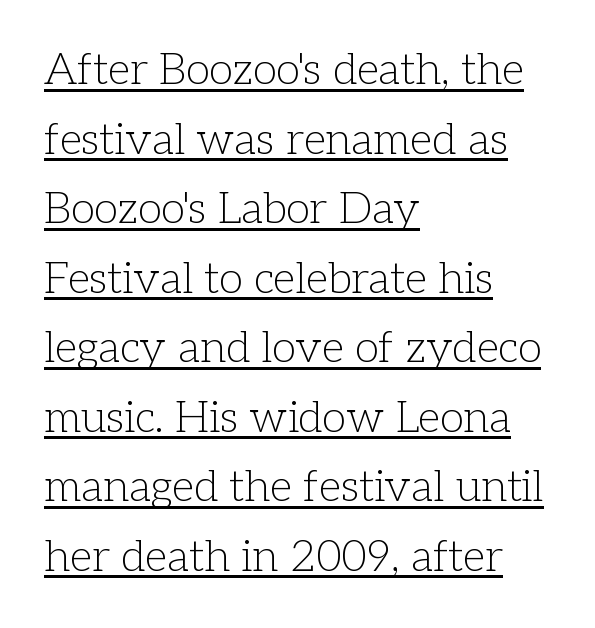
Q: Is the text bold? A: No.
Q: Is the text italic (slanted)? A: No, it is upright.
Q: Is the typeface a serif or a sans-serif typeface? A: Serif.
Q: Is the text underlined? A: Yes.
Q: How is the paragraph aligned? A: Left-aligned.
Q: Is the spacing between letters normal or unusually wide? A: Normal.
Q: Is the spacing between lines tight, normal or loose? A: Normal.
Q: Width (condensed, normal, or wide)? A: Normal.
Q: Stroke contrast? A: Low.
Q: x-height? A: Medium.
Q: Monospaced? A: No.
